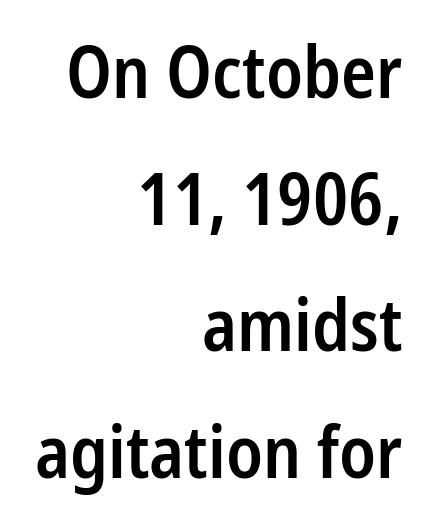
The image shows 72 px semibold, condensed sans-serif type, upright; set right-aligned, line spacing 1.76x, normal letter spacing, not underlined; low stroke contrast and a medium x-height.
